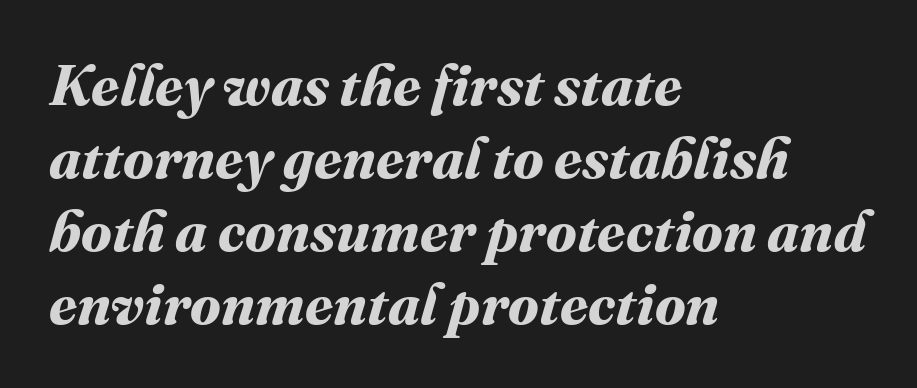
Q: Is the text bold? A: Yes.
Q: Is the text underlined? A: No.
Q: How is the paragraph aligned? A: Left-aligned.
Q: Is the spacing between letters normal or unusually wide? A: Normal.
Q: Is the spacing between lines tight, normal or loose? A: Normal.
Q: Width (condensed, normal, or wide)? A: Normal.
Q: Stroke contrast? A: Medium.
Q: x-height? A: Medium.
Q: Monospaced? A: No.
